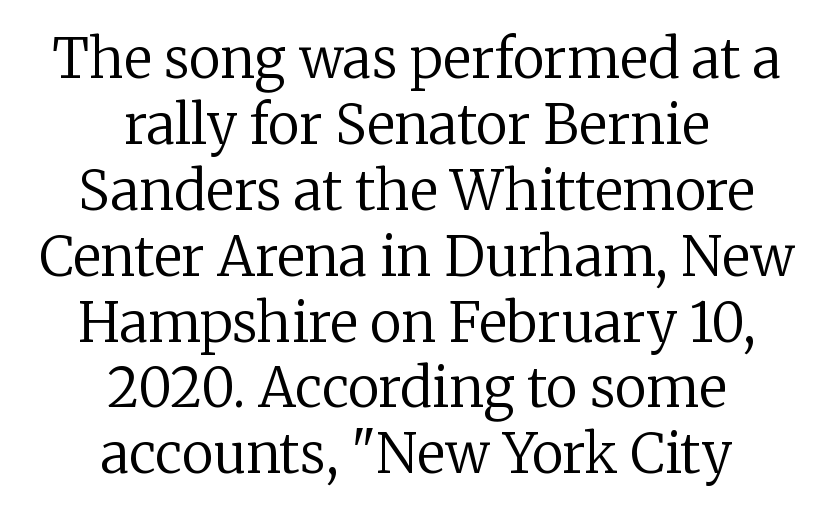
No heavy texture on the line: the type isn't bold. There is no visible air inserted between adjacent glyphs. Caption: multi-line text, centered on the measure. Each letter keeps its own natural width here, so spacing adapts to shape.
